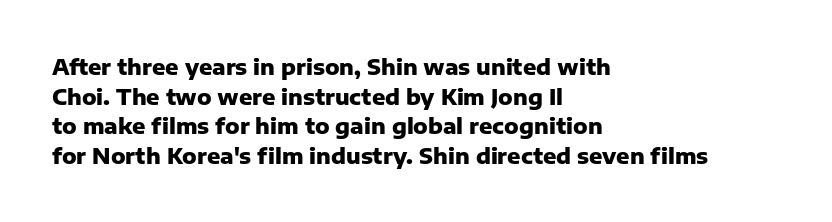
{"italic": "no", "bold": "yes", "underline": "no", "align": "left", "line_spacing": "normal", "line_spacing_ratio": 1.35, "letter_spacing": "normal", "letter_spacing_em": 0.0, "glyph_px": 22}
